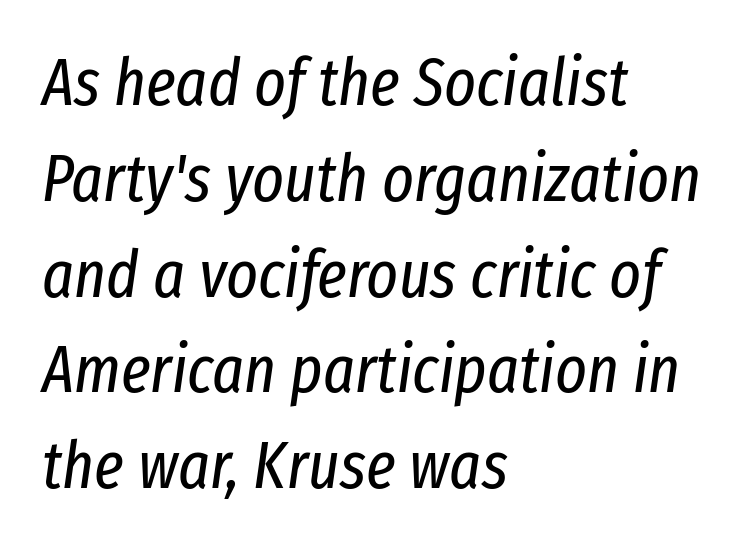
{"italic": "yes", "lean": "right", "slant_degrees": 8, "bold": "no", "weight": "regular", "width": "condensed", "stroke_contrast": "low", "x_height": "medium", "monospaced": "no", "underline": "no", "align": "left", "line_spacing": "normal", "line_spacing_ratio": 1.43, "letter_spacing": "normal", "letter_spacing_em": 0.0, "glyph_px": 67}
